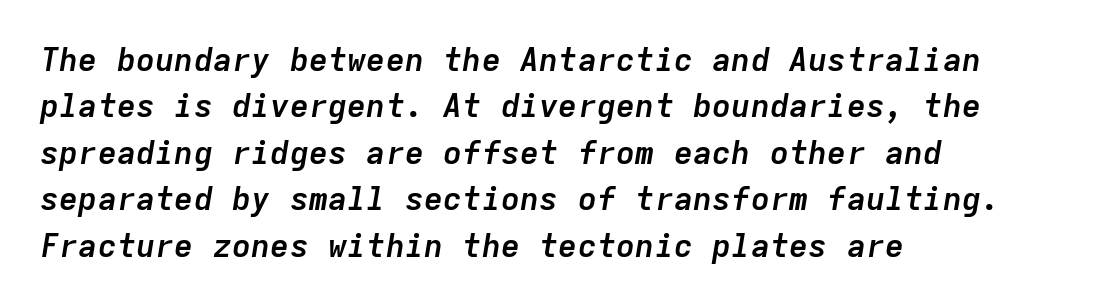
The image shows 32 px semibold type, italic (leaning right), monospaced; set left-aligned, normal line spacing (1.45x), normal letter spacing, not underlined; low stroke contrast and a medium x-height.
